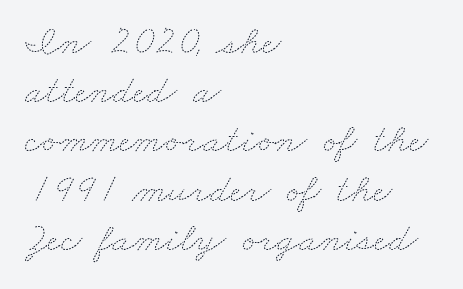
The strokes are not fattened; the text isn't bold. All the whitespace from short lines collects on the right. Here the glyphs are tracked normally, forming tight word shapes. A typesetter would call this proportional, since set widths differ per character. Nobody drew a line under any word here.
